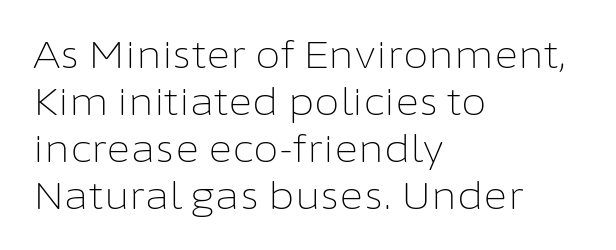
The image shows 37 px light sans-serif type, upright; set left-aligned, normal line spacing (1.27x), normal letter spacing, not underlined; low stroke contrast and a medium x-height.
